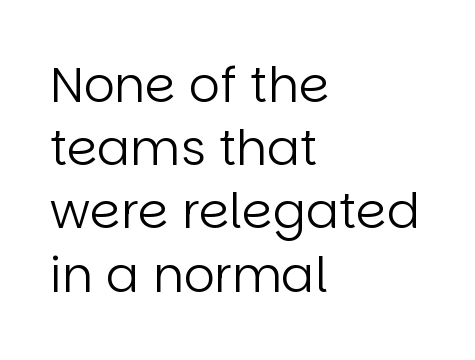
{"serif": "no", "italic": "no", "bold": "no", "weight": "regular", "width": "normal", "stroke_contrast": "low", "x_height": "large", "monospaced": "no", "underline": "no", "align": "left", "line_spacing": "normal", "line_spacing_ratio": 1.29, "letter_spacing": "normal", "letter_spacing_em": 0.0, "glyph_px": 49}
